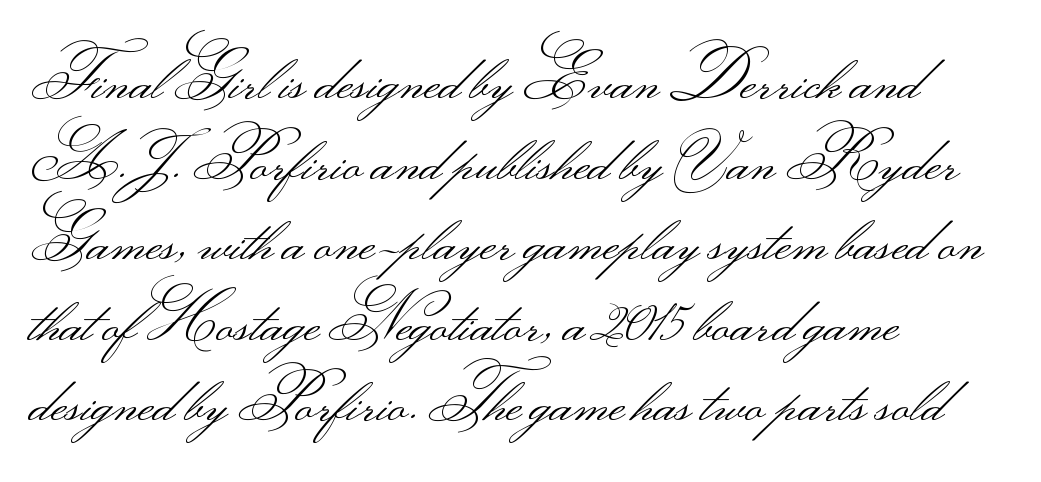
The face used here is rendered with its standard letterfit. Character widths vary here, with narrow letters taking less room than wide ones. The space beneath each line is pristine and unruled. Regarding leading, the lines here are spaced in the standard way. These glyphs show unthickened strokes, regular width or finer.
